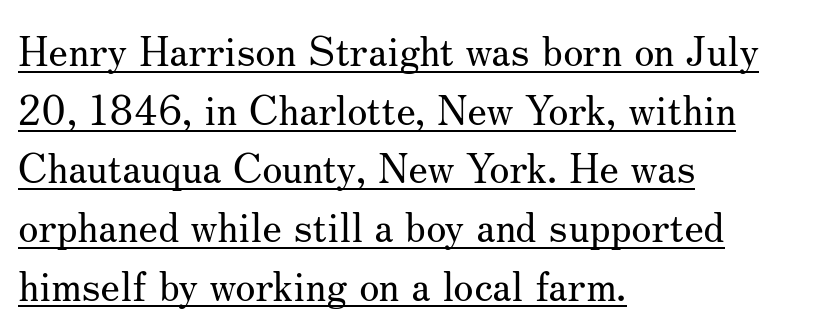
The image shows 41 px regular-weight serif type, upright; set left-aligned, normal line spacing (1.43x), normal letter spacing, underlined; medium stroke contrast and a small x-height.
